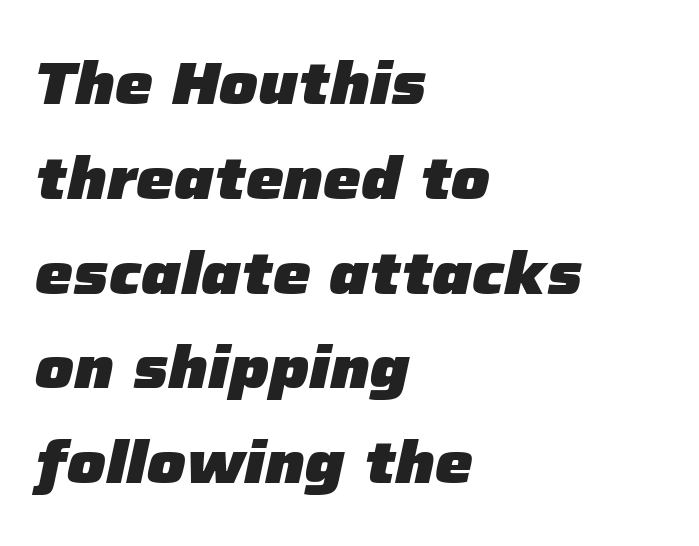
{"italic": "yes", "lean": "right", "slant_degrees": 12, "bold": "yes", "weight": "heavy", "width": "normal", "stroke_contrast": "low", "x_height": "medium", "monospaced": "no", "underline": "no", "align": "left", "line_spacing": "normal", "line_spacing_ratio": 1.58, "letter_spacing": "normal", "letter_spacing_em": 0.0, "glyph_px": 60}
